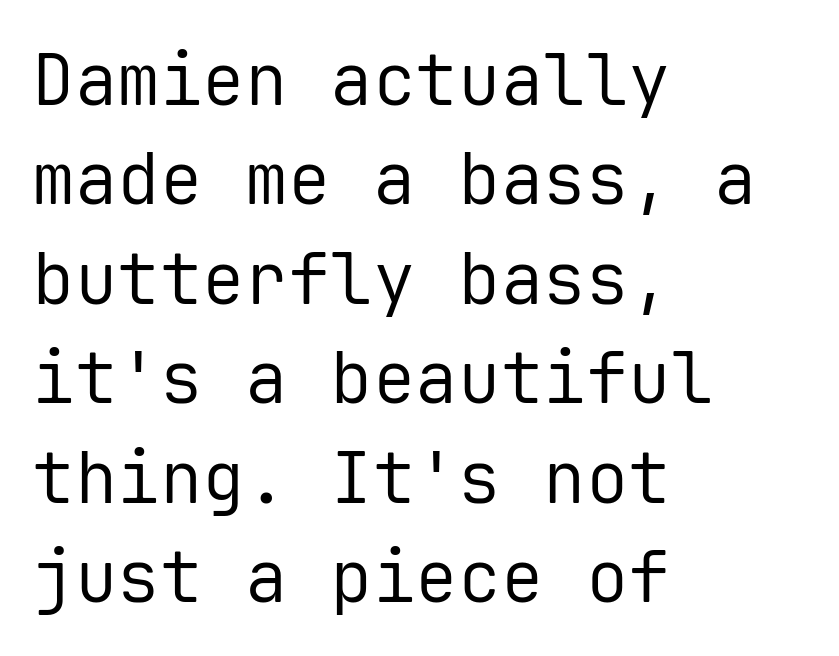
Q: Is the text bold? A: No.
Q: Is the text italic (slanted)? A: No, it is upright.
Q: Is the typeface a serif or a sans-serif typeface? A: Sans-serif.
Q: Is the text underlined? A: No.
Q: How is the paragraph aligned? A: Left-aligned.
Q: Is the spacing between letters normal or unusually wide? A: Normal.
Q: Is the spacing between lines tight, normal or loose? A: Normal.
Q: Width (condensed, normal, or wide)? A: Normal.
Q: Stroke contrast? A: Low.
Q: x-height? A: Medium.
Q: Monospaced? A: Yes.
